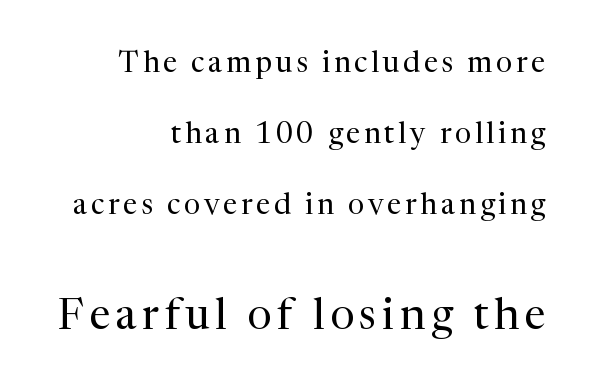
Unlike italic type, these characters show no tilt at all. Typographically, this falls in the serif category. The ragged edge is on the left, which tells us the setting is flush right. The strip under each line holds only bare page.
